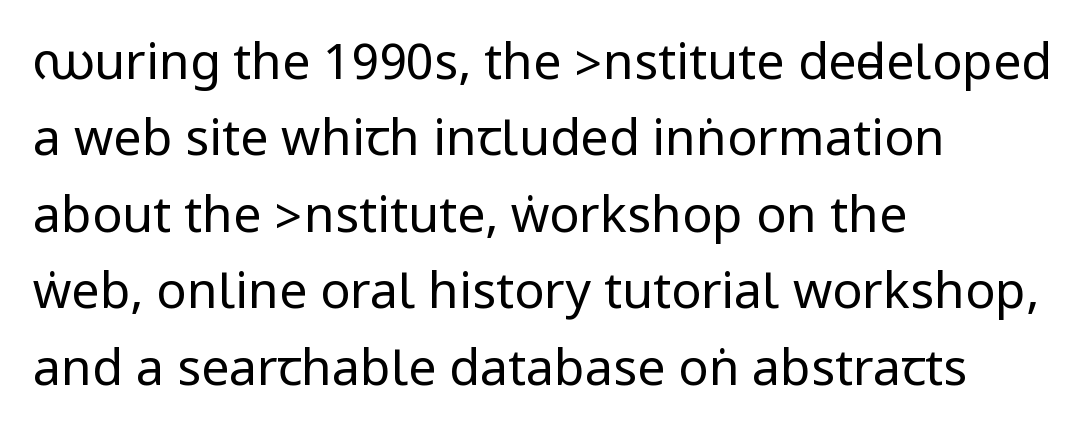
These lines stack with their left ends in a neat column. The letters stand upright; this is a roman face. The tracking reads as untouched default to a designer's eye. A bare baseline throughout the passage.
